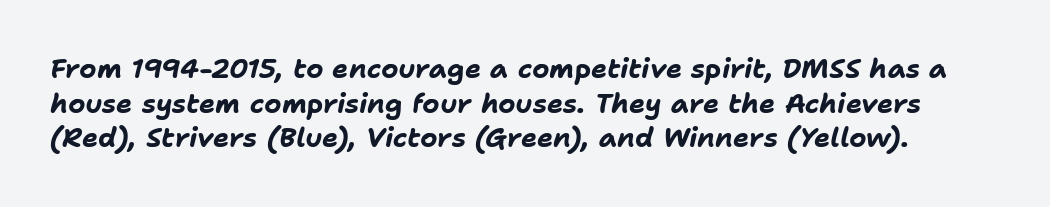
The image shows 27 px bold type, italic (leaning right); set normal line spacing (1.28x), normal letter spacing, not underlined.
